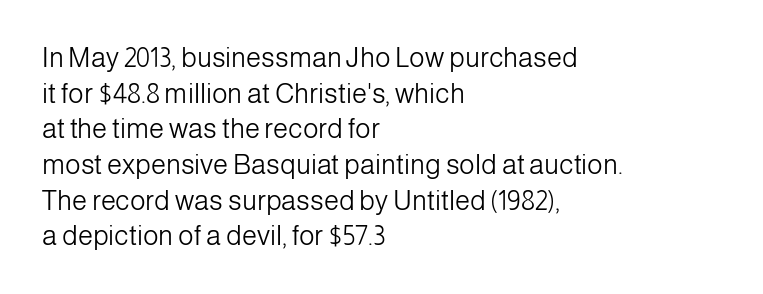
Notice how descenders clear the ascenders below comfortably — that's standard leading. Rule under the text: the space is simply empty. This rendering uses left alignment, leaving the right contour irregular. The type sits square on the baseline with zero lean. The font sits on the lighter half of the weight spectrum, regular included. The gaps between neighbouring characters are ordinary and unremarkable.
